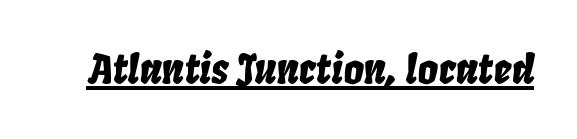
This is oblique type, the kind used for emphasis or titles. How are the letters spaced? Ordinarily, with no added tracking. A baseline rule has been typeset under these characters. Do the characters align in a grid? No, the font is proportional.
